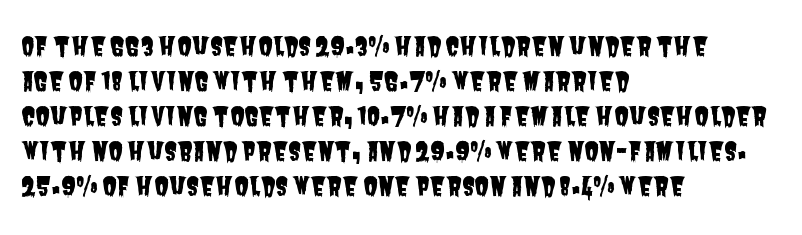
A classic flush-left, rag-right setting is used for this passage. Each word holds together tightly as a unit, with standard inter-letter gaps. The block of text has a typical density, with ordinary space between rows. A clean baseline with only descenders dipping below it.
